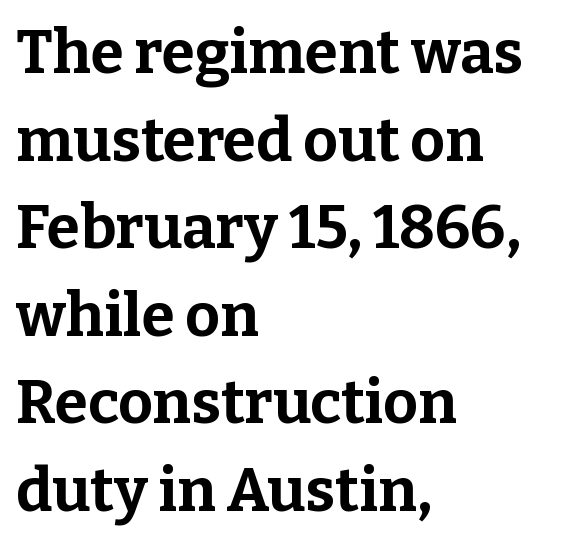
A classic flush-left, rag-right setting is used for this passage. The axis of the letterforms is exactly vertical. No word sits above an underline. Each letter keeps its own natural width here, so spacing adapts to shape. The gaps between neighbouring characters are ordinary and unremarkable. Check where the strokes stop: tiny serifs finish them off.
